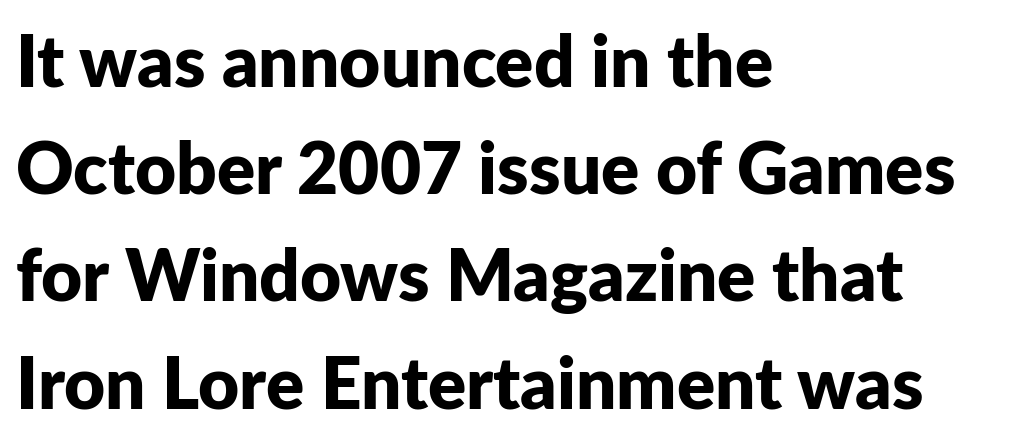
This is roman type, the default non-slanted kind. The lines are quadded left. Are there feet on the stems? There aren't — it's a sans. Its strokes are broad and dark, the hallmark of bold type. The gaps between neighbouring characters are ordinary and unremarkable.
